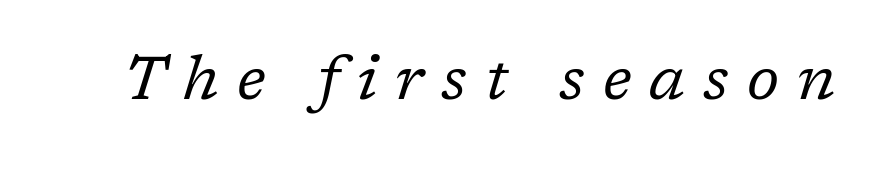
{"serif": "yes", "italic": "yes", "lean": "right", "slant_degrees": 17, "bold": "no", "weight": "regular", "width": "normal", "stroke_contrast": "low", "x_height": "medium", "monospaced": "no", "underline": "no", "letter_spacing": "wide", "letter_spacing_em": 0.29, "glyph_px": 62}
